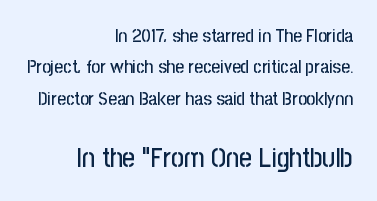
{"serif": "no", "italic": "no", "width": "condensed", "stroke_contrast": "low", "x_height": "medium", "monospaced": "no", "underline": "no", "align": "right", "line_spacing": "normal", "line_spacing_ratio": 1.65, "letter_spacing": "normal", "letter_spacing_em": 0.0, "larger_block": "second", "size_ratio": 1.47, "glyph_px": 28}
